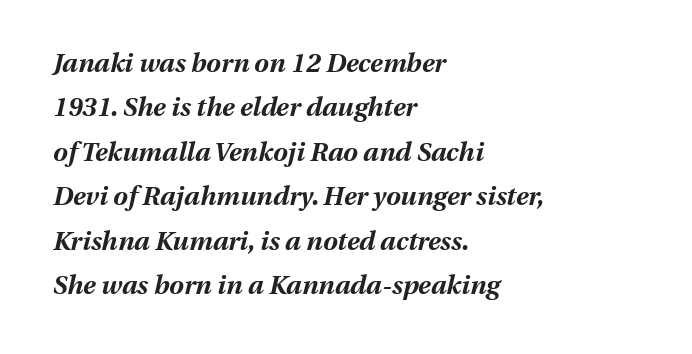
Honestly, there is no underline to notice here at all. Does the weight exceed regular? Yes, all the way to bold. Look at the tracking — it's just the regular setting, nothing added. Compared with ordinary roman type, these characters are visibly tilted. Every row of glyphs begins at an identical x-position on the left.
